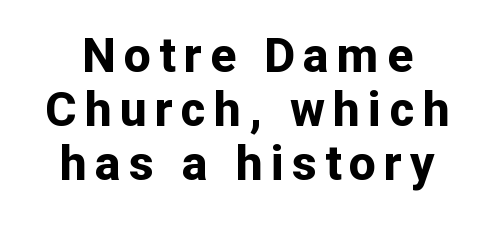
Q: Is the text bold? A: Yes.
Q: Is the text italic (slanted)? A: No, it is upright.
Q: Is the typeface a serif or a sans-serif typeface? A: Sans-serif.
Q: Is the text underlined? A: No.
Q: How is the paragraph aligned? A: Centered.
Q: Is the spacing between lines tight, normal or loose? A: Tight.
Q: Width (condensed, normal, or wide)? A: Normal.
Q: Stroke contrast? A: Low.
Q: x-height? A: Medium.
Q: Monospaced? A: No.
